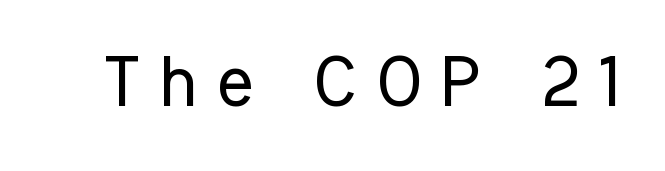
{"serif": "no", "italic": "no", "bold": "no", "weight": "regular", "width": "condensed", "stroke_contrast": "low", "x_height": "medium", "monospaced": "no", "underline": "no", "letter_spacing": "wide", "letter_spacing_em": 0.28, "glyph_px": 70}
